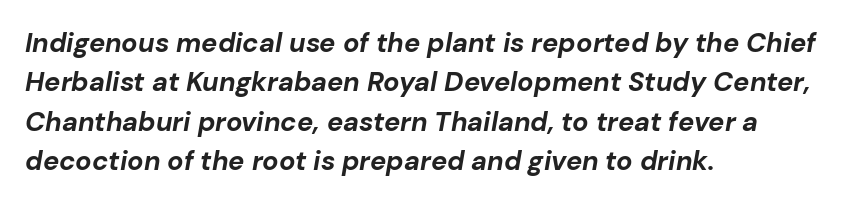
{"italic": "yes", "lean": "right", "slant_degrees": 10, "bold": "yes", "underline": "no", "align": "left", "line_spacing": "normal", "line_spacing_ratio": 1.46, "letter_spacing": "normal", "letter_spacing_em": 0.0, "glyph_px": 27}
